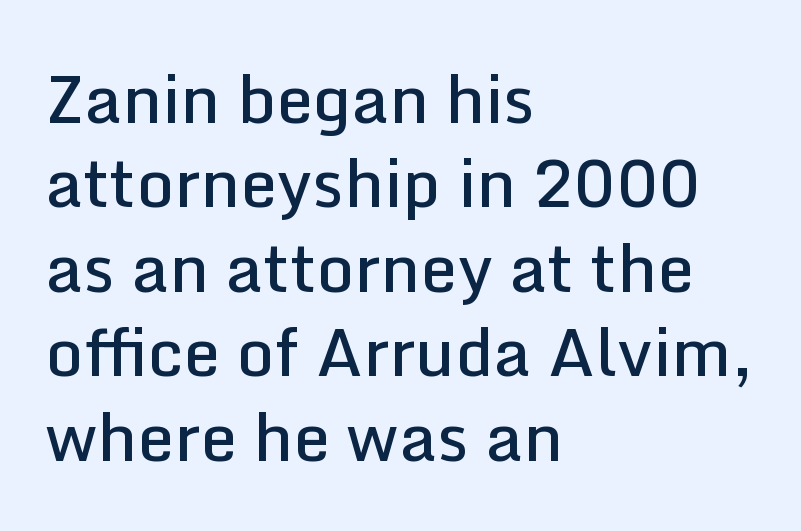
The image shows 66 px semibold sans-serif type, upright; set left-aligned, normal line spacing (1.28x), normal letter spacing, not underlined; low stroke contrast and a medium x-height.
